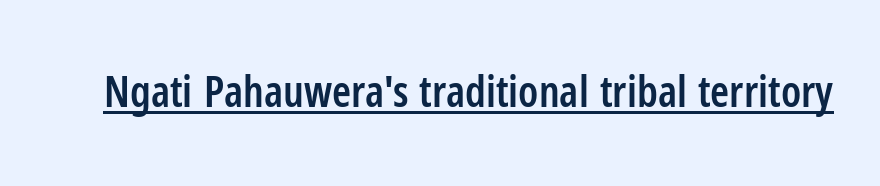
In terms of letterspacing, this is plain default setting. Vertical strokes here are truly vertical. You could not count columns in this text — the font is proportionally spaced. Emphasis is given by a line drawn under the lettering.
